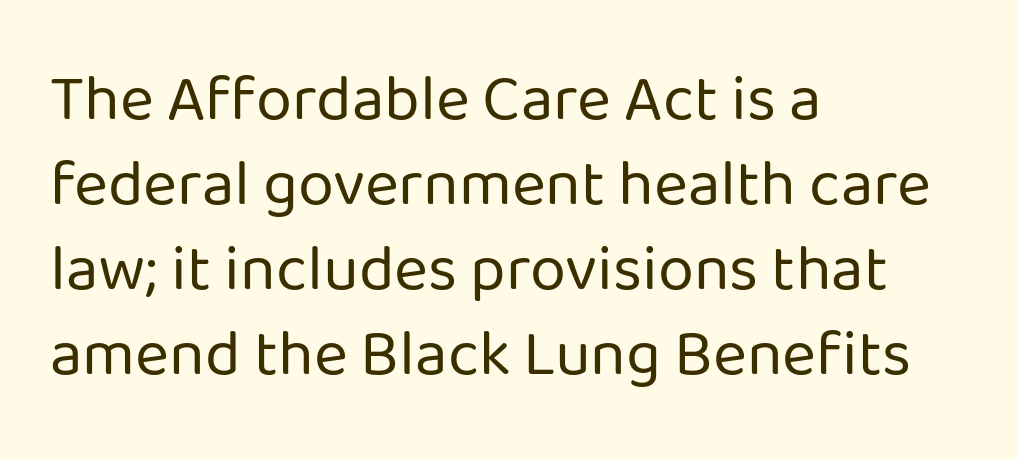
The image shows 65 px regular-weight sans-serif type, upright; set left-aligned, normal line spacing (1.31x), normal letter spacing, not underlined; low stroke contrast and a medium x-height.
